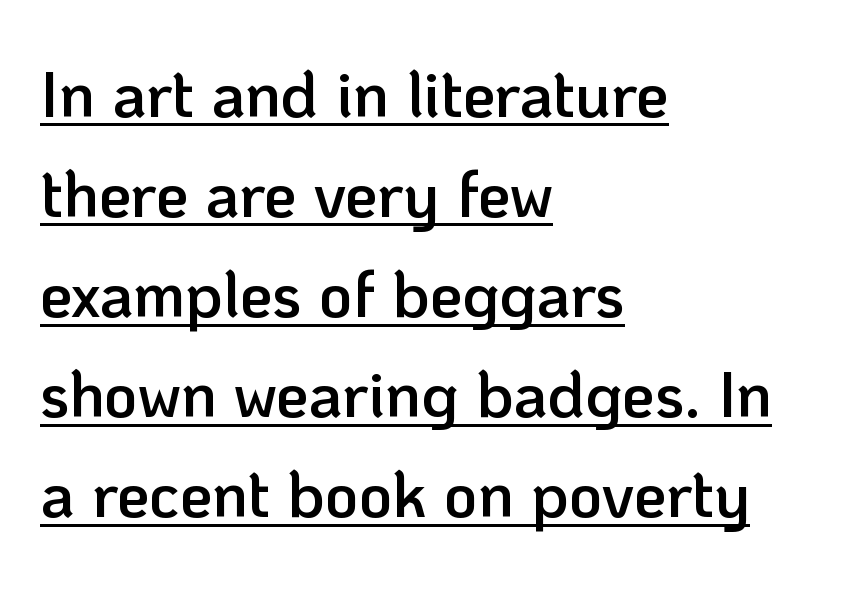
These lines are rendered in a variable-pitch font. Posture: vertical. The face used here appears with an underline applied. Nobody touched the tracking dial on this one. These lines stack with their left ends in a neat column.
